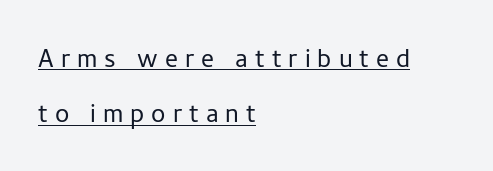
The image shows 32 px light sans-serif type, upright; set left-aligned, line spacing 1.73x, unusually wide letter spacing (+0.22 em), underlined; low stroke contrast and a medium x-height.
